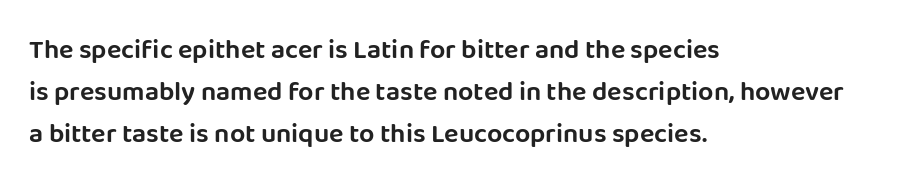
Decoration check: the copy has no underline. You can tell it's not italic because the verticals are truly vertical. Is the letter spacing exaggerated? No — it looks like the ordinary default. A classic flush-left, rag-right setting is used for this passage. Baseline-to-baseline distance is the conventional proportion of letter height.
